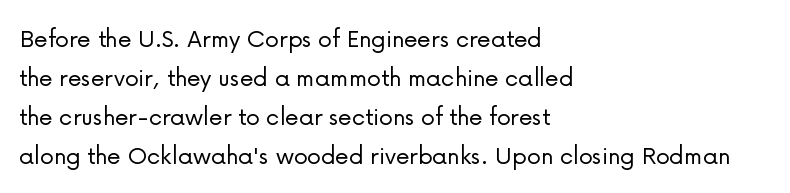
Here the glyphs are tracked normally, forming tight word shapes. Look at the bottom of the vertical strokes: they stop flat, with no serifs. A roman cut, with each character standing at attention. Reading down the column, the eye jumps a familiar distance to each next line. Underlining? Definitely not there. The letters advance in unequal steps, a hallmark of proportional type.
